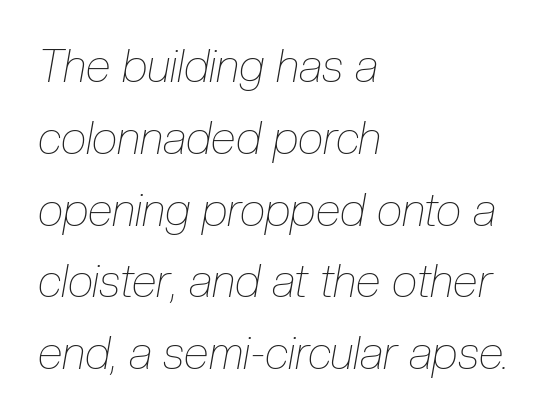
The passage shown is not bold in any degree. Summary of vertical rhythm: regular, with standard interline spacing. You could not count columns in this text — the font is proportionally spaced. In terms of posture, this sample is oblique. This rendering features lettering with no underline. The typesetter chose a ragged-right arrangement here.
